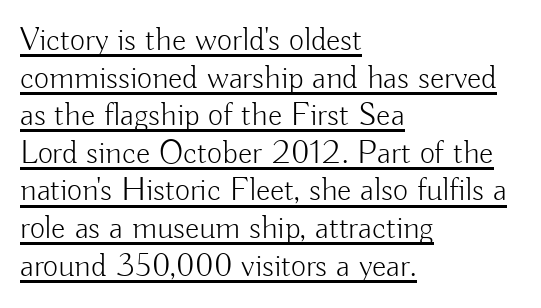
Q: Is the text bold? A: No.
Q: Is the text italic (slanted)? A: No, it is upright.
Q: Is the typeface a serif or a sans-serif typeface? A: Sans-serif.
Q: Is the text underlined? A: Yes.
Q: How is the paragraph aligned? A: Left-aligned.
Q: Is the spacing between letters normal or unusually wide? A: Normal.
Q: Is the spacing between lines tight, normal or loose? A: Tight.
Q: Width (condensed, normal, or wide)? A: Normal.
Q: Stroke contrast? A: Low.
Q: x-height? A: Small.
Q: Monospaced? A: No.
